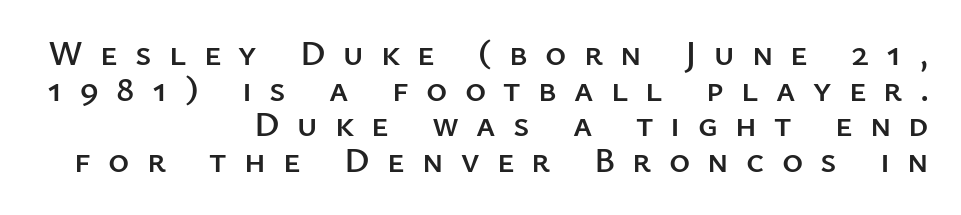
Q: Is the text italic (slanted)? A: No, it is upright.
Q: Is the typeface a serif or a sans-serif typeface? A: Sans-serif.
Q: Is the text underlined? A: No.
Q: How is the paragraph aligned? A: Right-aligned.
Q: Is the spacing between letters normal or unusually wide? A: Unusually wide.
Q: Is the spacing between lines tight, normal or loose? A: Tight.
Q: Width (condensed, normal, or wide)? A: Normal.
Q: Stroke contrast? A: Low.
Q: x-height? A: Medium.
Q: Monospaced? A: No.
